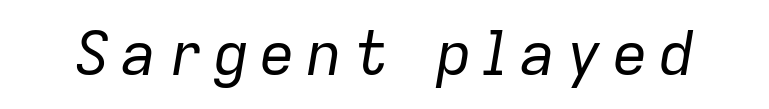
The passage shown is typed in a proportional face where columns would drift. The strip under each line holds only bare page. The whole block is typeset with a tilt. Ink coverage per letter is moderate at most.
